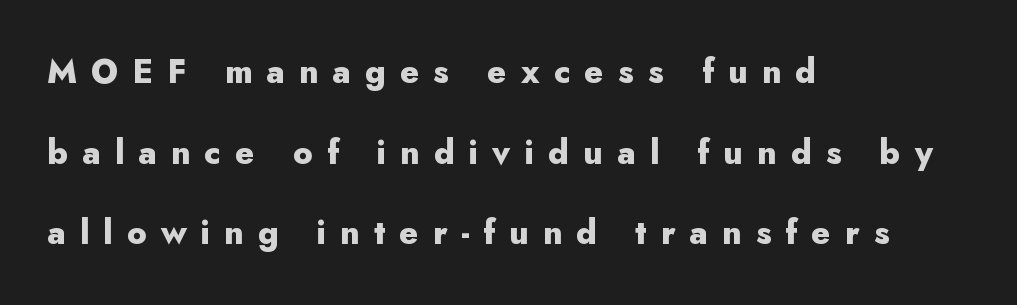
Q: Is the text bold? A: Yes.
Q: Is the text italic (slanted)? A: No, it is upright.
Q: Is the typeface a serif or a sans-serif typeface? A: Sans-serif.
Q: Is the text underlined? A: No.
Q: How is the paragraph aligned? A: Left-aligned.
Q: Is the spacing between letters normal or unusually wide? A: Unusually wide.
Q: Is the spacing between lines tight, normal or loose? A: Loose.
Q: Width (condensed, normal, or wide)? A: Normal.
Q: Stroke contrast? A: Low.
Q: x-height? A: Small.
Q: Monospaced? A: No.
